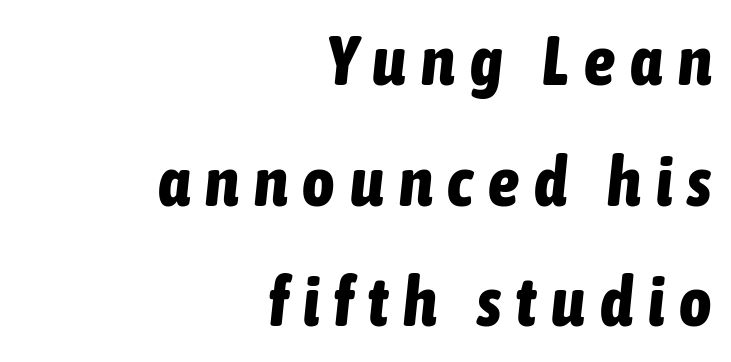
The ragged edge is on the left, which tells us the setting is flush right. Each letter keeps its own natural width here, so spacing adapts to shape. Spacing between characters has been opened up far beyond the box default. Each row of text sits above clean, open space. Style check: oblique.
